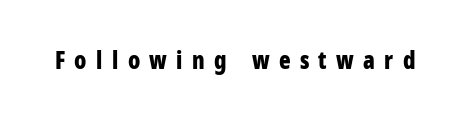
The image shows 24 px bold type, upright; set unusually wide letter spacing (+0.39 em), not underlined.
